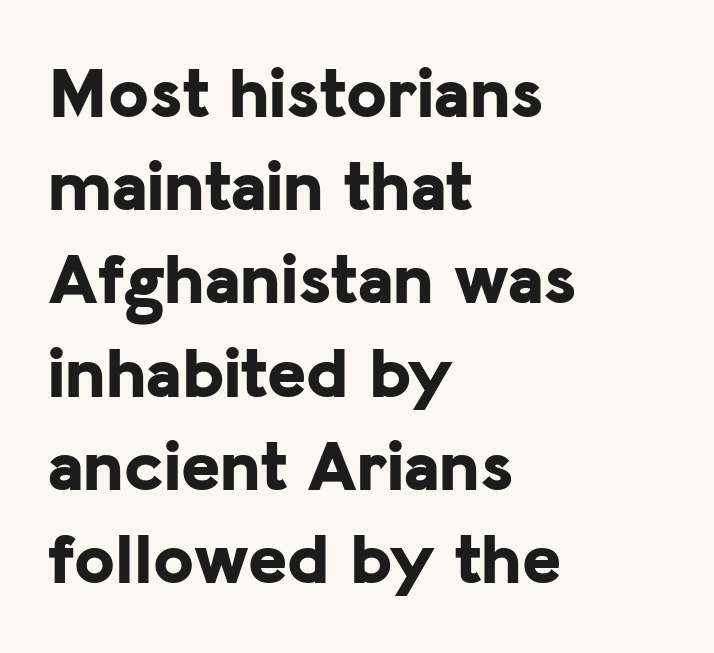
{"serif": "no", "italic": "no", "bold": "yes", "weight": "bold", "width": "normal", "stroke_contrast": "low", "x_height": "medium", "monospaced": "no", "underline": "no", "align": "left", "line_spacing": "normal", "line_spacing_ratio": 1.26, "letter_spacing": "normal", "letter_spacing_em": 0.0, "glyph_px": 74}
